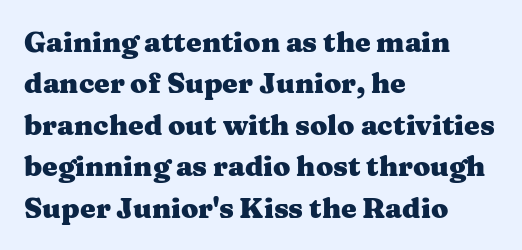
A roman cut, with each character standing at attention. This sample has the flowing, uneven cadence of proportional lettering. Unmarked baselines from the first word to the last. The type is set solid horizontally, with unmodified tracking. A typesetter would label this face a serif. The typesetting leans heavy: a genuine bold.
